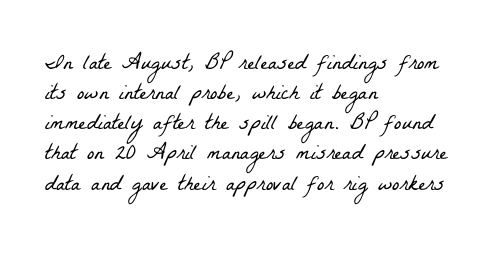
The image shows 22 px text type; set left-aligned, normal line spacing (1.37x), normal letter spacing, not underlined.
